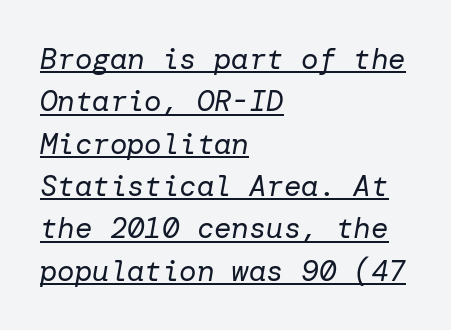
{"italic": "yes", "lean": "right", "slant_degrees": 10, "bold": "no", "weight": "regular", "width": "normal", "stroke_contrast": "low", "x_height": "medium", "underline": "yes", "align": "left", "line_spacing": "normal", "line_spacing_ratio": 1.46, "letter_spacing": "normal", "letter_spacing_em": 0.0, "glyph_px": 29}
